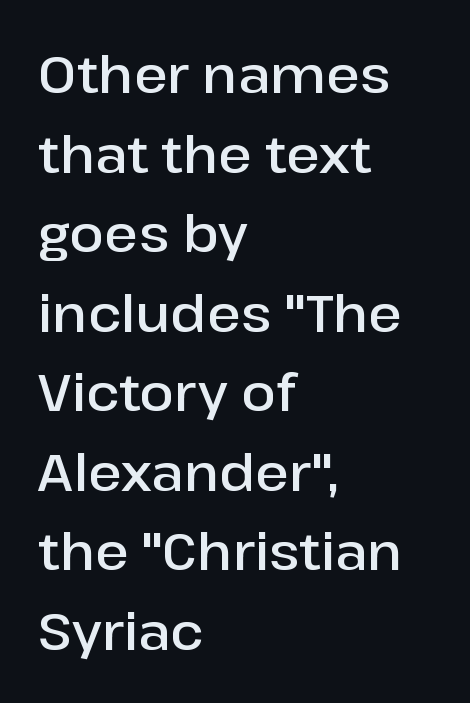
Spacing verdict: proportional, widths tailored to each character. This sample uses a sans-serif face. Stroke thickness is moderately raised; the sample reads as semibold. This is roman type, the default non-slanted kind. The gaps between neighbouring characters are ordinary and unremarkable.
